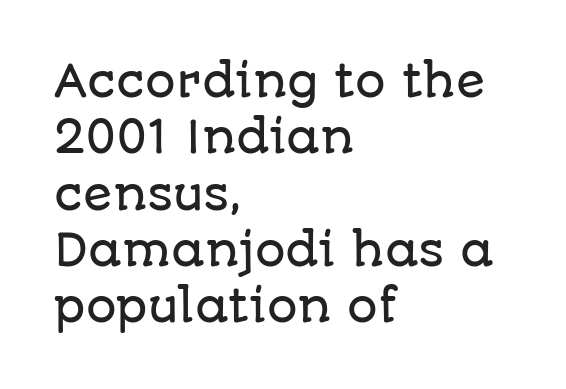
Q: Is the text italic (slanted)? A: No, it is upright.
Q: Is the typeface a serif or a sans-serif typeface? A: Sans-serif.
Q: Is the text underlined? A: No.
Q: How is the paragraph aligned? A: Left-aligned.
Q: Is the spacing between letters normal or unusually wide? A: Normal.
Q: Is the spacing between lines tight, normal or loose? A: Normal.
Q: Width (condensed, normal, or wide)? A: Normal.
Q: Stroke contrast? A: Low.
Q: x-height? A: Large.
Q: Monospaced? A: No.
